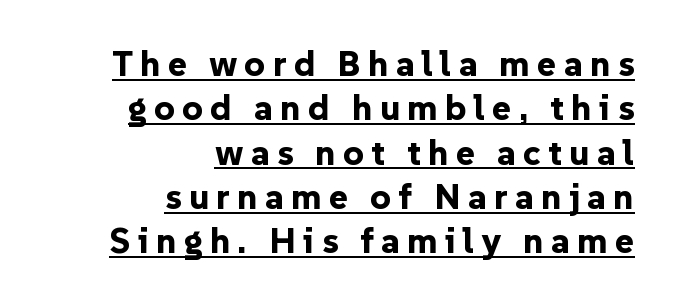
Nothing sits at the stroke ends, so this counts as sans-serif. Teacher's note: observe the even right margin — that is flush-right alignment. Spacing between characters has been opened up far beyond the box default. No italicization has been applied; the sample stays upright. Each letter keeps its own natural width here, so spacing adapts to shape. Caption: lettering with a line underneath.
